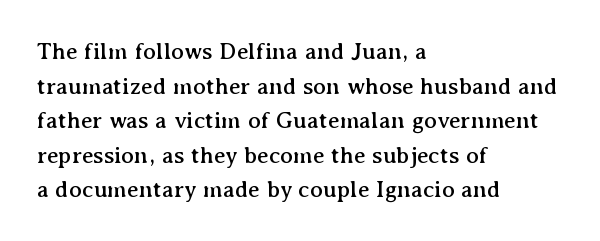
The compositor pushed each line to the left boundary. Compared with typical paragraphs, the rows here are spaced about the same. Here the glyphs are tracked normally, forming tight word shapes. Check the space under the baseline: it is left empty. You can tell it's not italic because the verticals are truly vertical.
